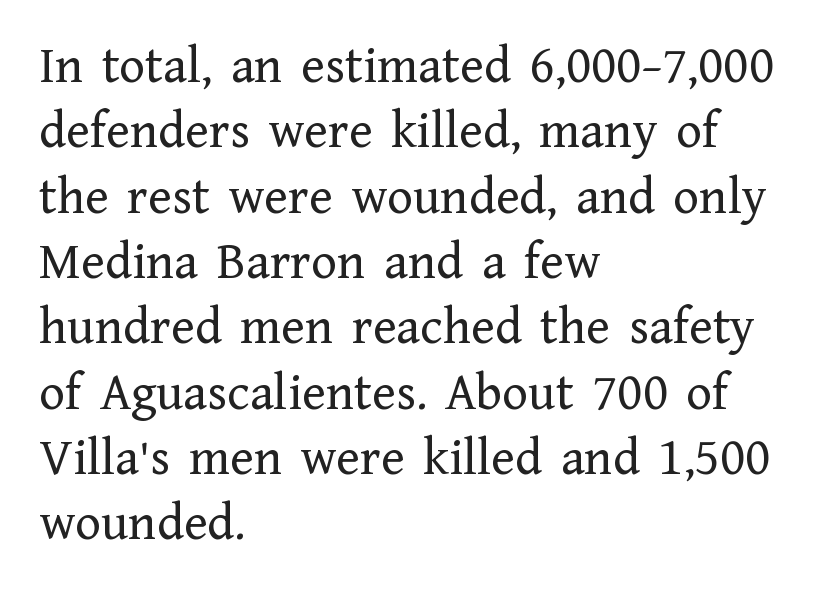
Italic: no, the glyphs are upright roman. Varying glyph widths throughout — classic text-font behaviour. No extra tracking has been applied to these lines. This is serif lettering, the kind often seen in printed books. Heaviness? Minimal to ordinary, like unemphasized prose. The string is rendered with underlining switched off.
